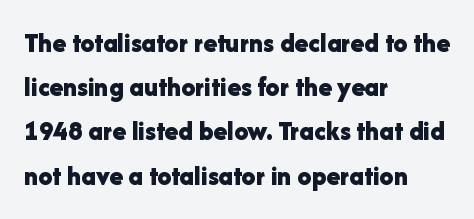
The image shows 28 px bold sans-serif type, upright; set left-aligned, normal line spacing (1.58x), normal letter spacing, not underlined; low stroke contrast and a medium x-height.
